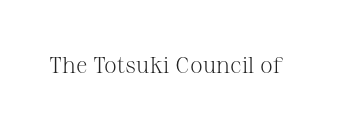
{"italic": "no", "bold": "no", "underline": "no", "letter_spacing": "normal", "letter_spacing_em": 0.0, "glyph_px": 23}
